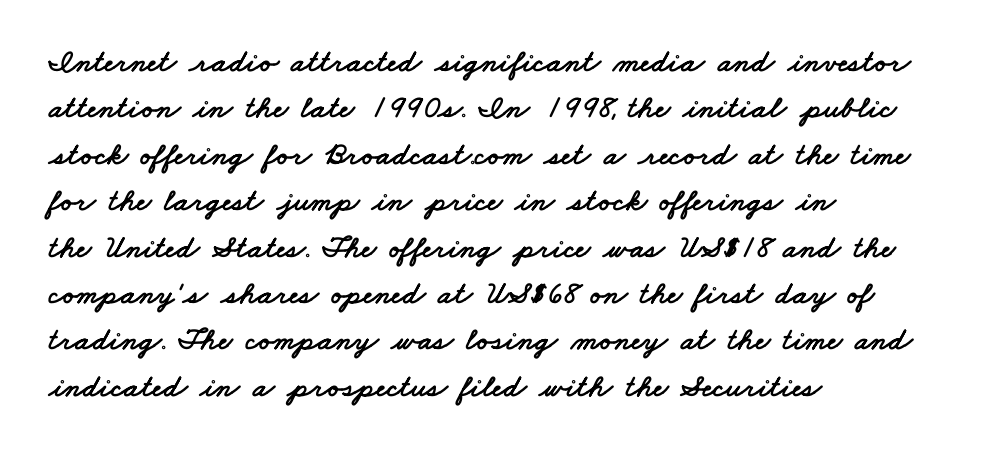
Q: Is the typeface a serif or a sans-serif typeface? A: Sans-serif.
Q: Is the text underlined? A: No.
Q: How is the paragraph aligned? A: Left-aligned.
Q: Is the spacing between letters normal or unusually wide? A: Normal.
Q: Is the spacing between lines tight, normal or loose? A: Normal.
Q: Width (condensed, normal, or wide)? A: Wide.
Q: Stroke contrast? A: Low.
Q: x-height? A: Small.
Q: Monospaced? A: No.
